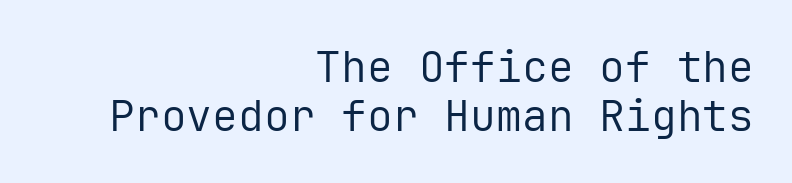
{"serif": "no", "italic": "no", "bold": "no", "weight": "regular", "width": "normal", "stroke_contrast": "low", "x_height": "medium", "monospaced": "yes", "underline": "no", "align": "right", "line_spacing": "tight", "line_spacing_ratio": 1.15, "letter_spacing": "normal", "letter_spacing_em": 0.0, "glyph_px": 43}
